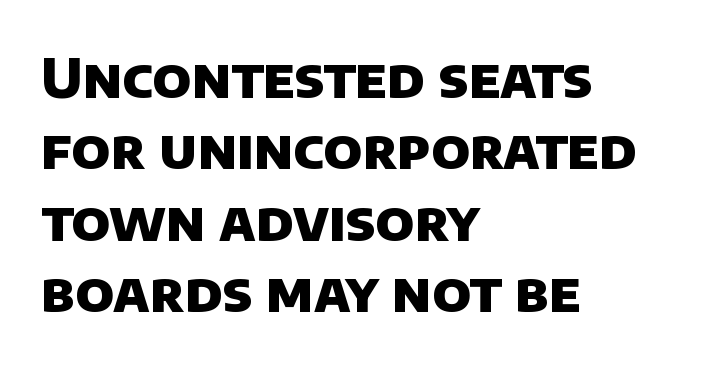
Q: Is the text bold? A: Yes.
Q: Is the typeface a serif or a sans-serif typeface? A: Sans-serif.
Q: Is the text underlined? A: No.
Q: How is the paragraph aligned? A: Left-aligned.
Q: Is the spacing between letters normal or unusually wide? A: Normal.
Q: Is the spacing between lines tight, normal or loose? A: Normal.
Q: Width (condensed, normal, or wide)? A: Normal.
Q: Stroke contrast? A: Low.
Q: x-height? A: Large.
Q: Monospaced? A: No.
